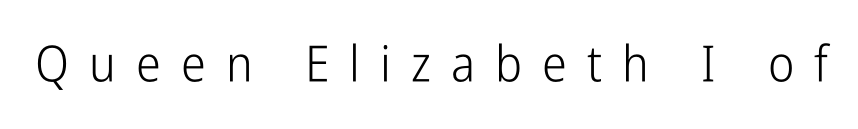
The image shows 50 px light, condensed sans-serif type, upright; set unusually wide letter spacing (+0.4 em), not underlined; low stroke contrast and a medium x-height.
